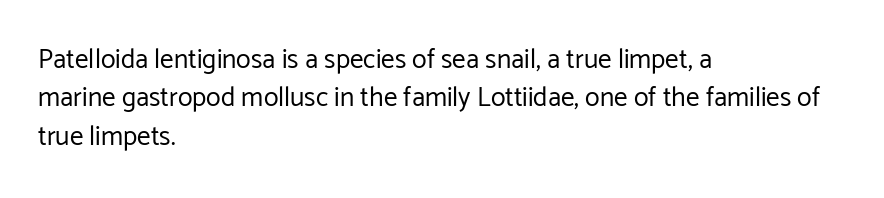
Every row of glyphs begins at an identical x-position on the left. A roman cut, with each character standing at attention. Does the leading feel generous? No, just average. The tracking reads as untouched default to a designer's eye.
